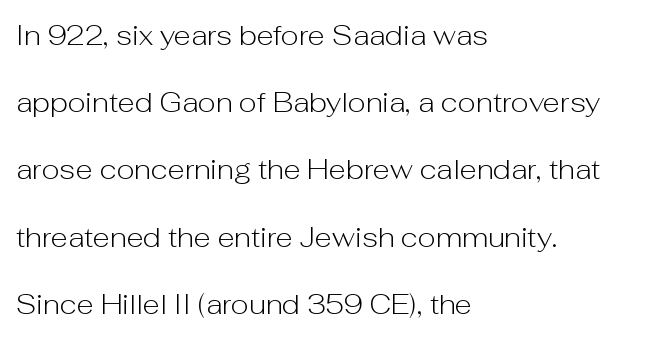
Q: Is the text bold? A: No.
Q: Is the text italic (slanted)? A: No, it is upright.
Q: Is the typeface a serif or a sans-serif typeface? A: Sans-serif.
Q: Is the text underlined? A: No.
Q: How is the paragraph aligned? A: Left-aligned.
Q: Is the spacing between letters normal or unusually wide? A: Normal.
Q: Is the spacing between lines tight, normal or loose? A: Loose.
Q: Width (condensed, normal, or wide)? A: Normal.
Q: Stroke contrast? A: Low.
Q: x-height? A: Medium.
Q: Monospaced? A: No.
